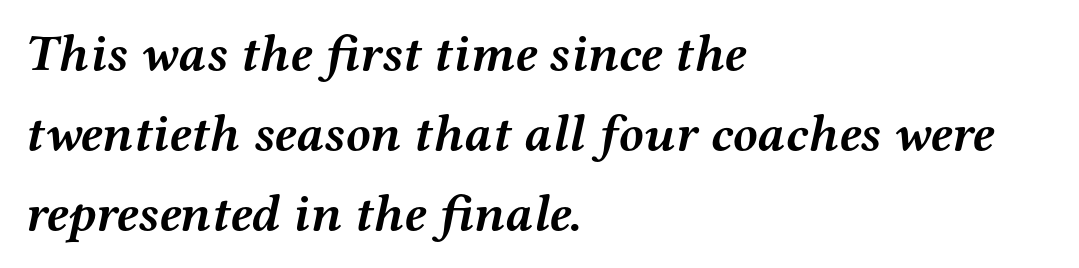
Q: Is the text bold? A: Yes.
Q: Is the text italic (slanted)? A: Yes, it leans right by about 12 degrees.
Q: Is the typeface a serif or a sans-serif typeface? A: Serif.
Q: Is the text underlined? A: No.
Q: How is the paragraph aligned? A: Left-aligned.
Q: Is the spacing between letters normal or unusually wide? A: Normal.
Q: Is the spacing between lines tight, normal or loose? A: Normal.
Q: Width (condensed, normal, or wide)? A: Wide.
Q: Stroke contrast? A: Medium.
Q: x-height? A: Medium.
Q: Monospaced? A: No.
